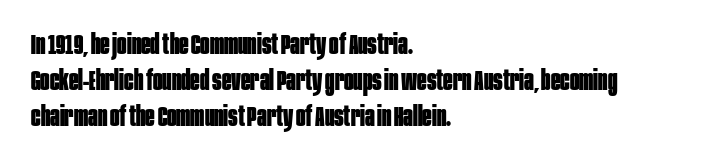
Does the copy run flush right? No — it runs flush left. Looks like regular typesetting: each glyph gets only the width it needs. Note: no serifs on the glyphs. The letters stand upright; this is a roman face. The space between consecutive lines is moderate. The words here are not underlined.
